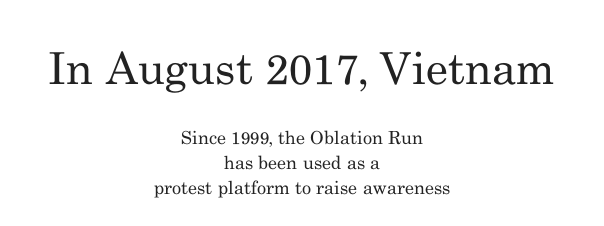
A centered setting, common on invitations and titles, is used for this passage. Descenders are the only things crossing below the line. The space between consecutive lines is moderate. Unlike italic type, these characters show no tilt at all. These lines are rendered in a variable-pitch font. Heaviness? Minimal to ordinary, like unemphasized prose.
